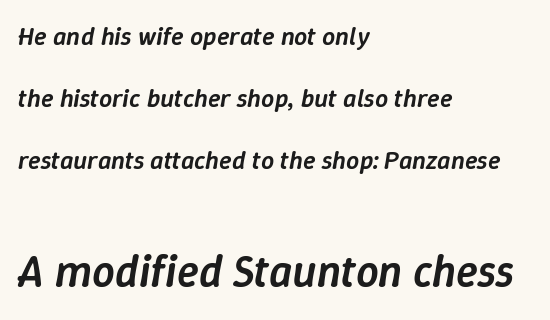
Weight: semibold (demi). The words here are not underlined. Spacing verdict: proportional, widths tailored to each character. What stands out about the letter spacing? Nothing — it is the standard amount.
